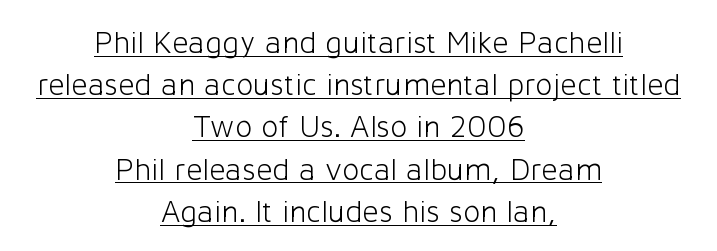
The image shows 32 px light sans-serif type, upright; set centered, normal line spacing (1.32x), normal letter spacing, underlined; low stroke contrast and a medium x-height.
